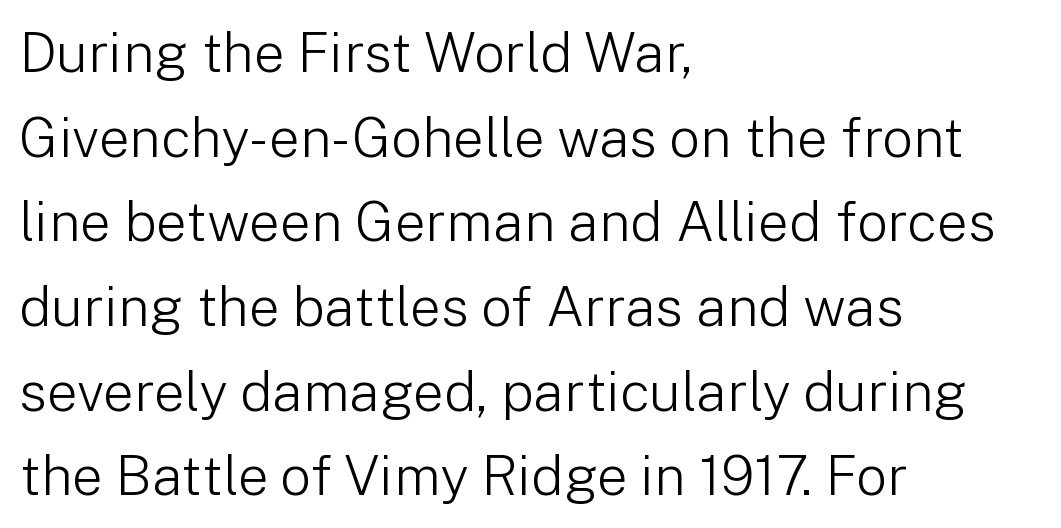
The image shows 55 px light sans-serif type, upright; set left-aligned, normal line spacing (1.54x), normal letter spacing, not underlined; low stroke contrast and a medium x-height.
